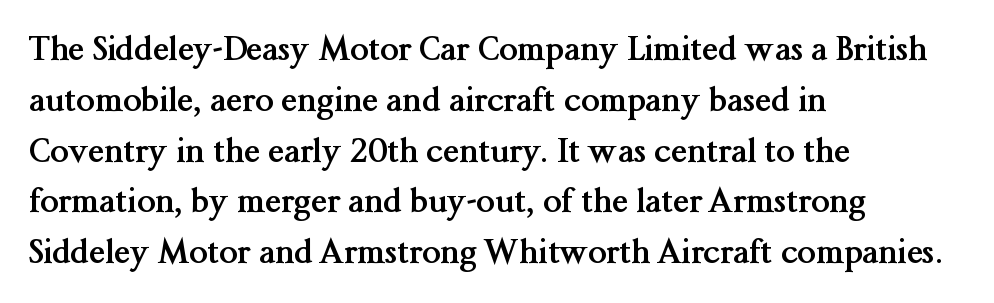
Q: Is the text bold? A: Yes.
Q: Is the text italic (slanted)? A: No, it is upright.
Q: Is the typeface a serif or a sans-serif typeface? A: Serif.
Q: Is the text underlined? A: No.
Q: How is the paragraph aligned? A: Left-aligned.
Q: Is the spacing between letters normal or unusually wide? A: Normal.
Q: Is the spacing between lines tight, normal or loose? A: Normal.
Q: Width (condensed, normal, or wide)? A: Normal.
Q: Stroke contrast? A: Medium.
Q: x-height? A: Medium.
Q: Monospaced? A: No.
